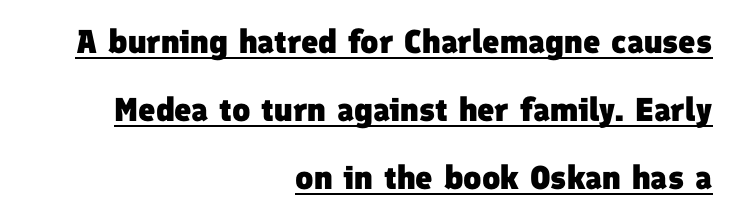
The space between consecutive lines is lavish. Spacing verdict: proportional, widths tailored to each character. These characters rest on top of a visible drawn line. Does the type have serifs? No, each stem ends abruptly. The strokes are fattened all the way to bold. Leftover space on each line is placed entirely before the opening word.
